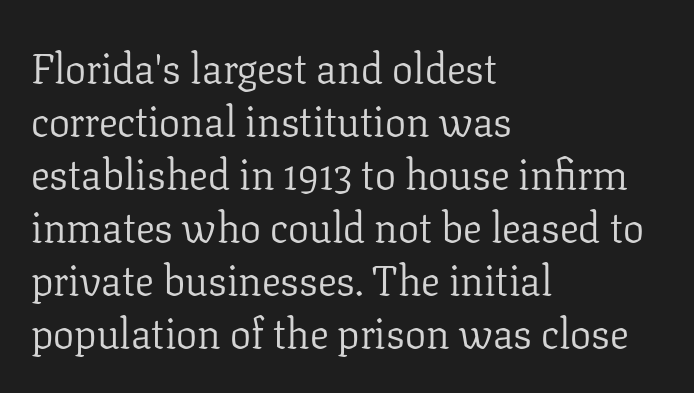
Q: Is the text bold? A: No.
Q: Is the text italic (slanted)? A: No, it is upright.
Q: Is the typeface a serif or a sans-serif typeface? A: Serif.
Q: Is the text underlined? A: No.
Q: How is the paragraph aligned? A: Left-aligned.
Q: Is the spacing between letters normal or unusually wide? A: Normal.
Q: Is the spacing between lines tight, normal or loose? A: Normal.
Q: Width (condensed, normal, or wide)? A: Normal.
Q: Stroke contrast? A: Low.
Q: x-height? A: Medium.
Q: Monospaced? A: No.
